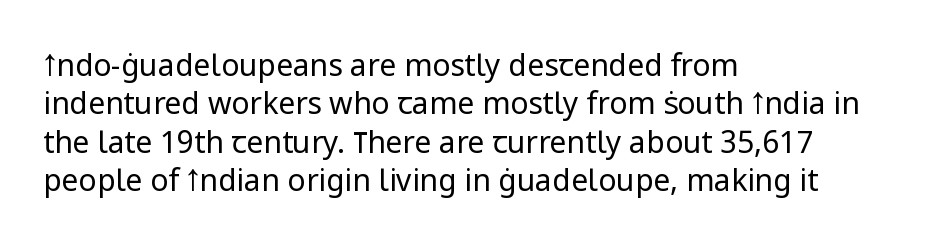
{"serif": "no", "italic": "no", "bold": "no", "weight": "regular", "width": "normal", "stroke_contrast": "low", "x_height": "medium", "monospaced": "no", "underline": "no", "align": "left", "line_spacing": "normal", "line_spacing_ratio": 1.28, "letter_spacing": "normal", "letter_spacing_em": 0.0, "glyph_px": 30}
